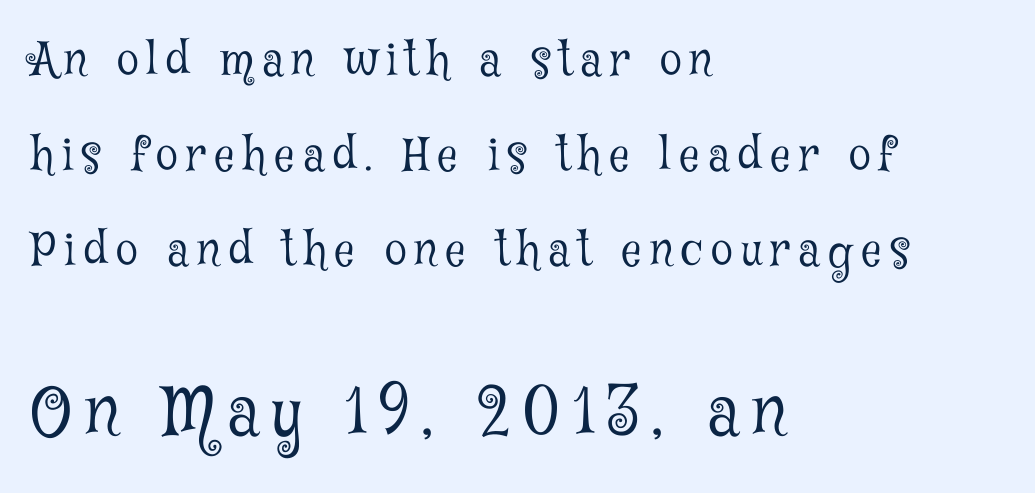
The image shows 67 px light, condensed serif type, upright; set left-aligned, loose line spacing (2.11x), not underlined; the second (bottom) block is 1.49x larger; low stroke contrast and a medium x-height.
